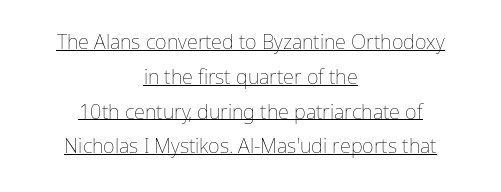
Q: Is the text bold? A: No.
Q: Is the text italic (slanted)? A: No, it is upright.
Q: Is the text underlined? A: Yes.
Q: How is the paragraph aligned? A: Centered.
Q: Is the spacing between letters normal or unusually wide? A: Normal.
